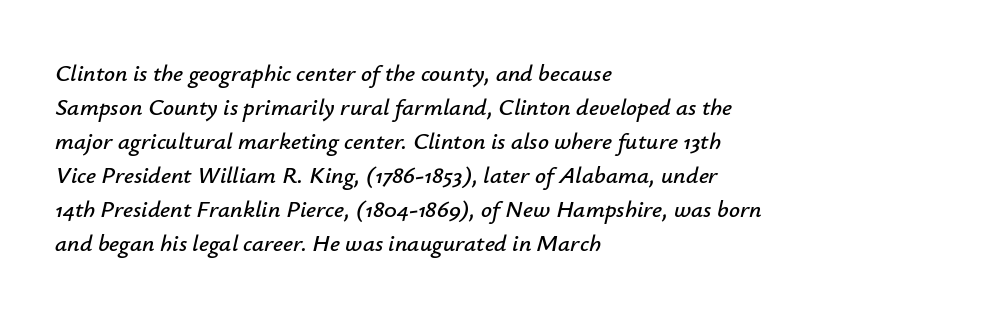
Q: Is the text italic (slanted)? A: Yes, it leans right by about 12 degrees.
Q: Is the text underlined? A: No.
Q: How is the paragraph aligned? A: Left-aligned.
Q: Is the spacing between letters normal or unusually wide? A: Normal.
Q: Is the spacing between lines tight, normal or loose? A: Normal.
